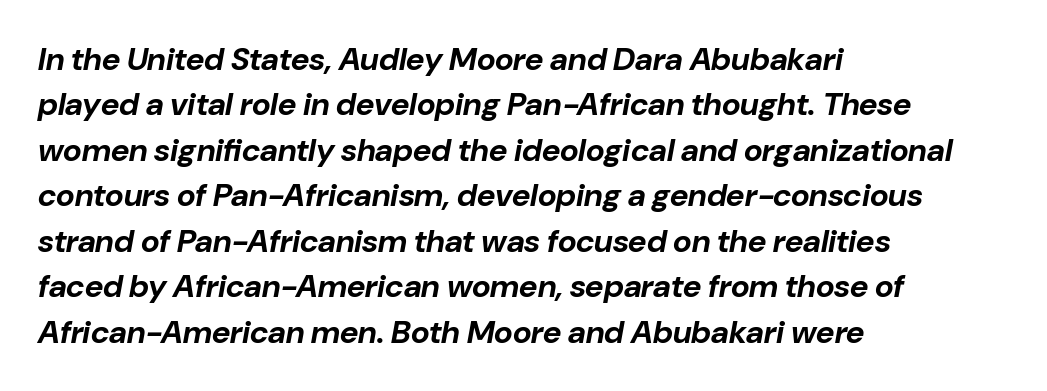
Q: Is the text bold? A: Yes.
Q: Is the text italic (slanted)? A: Yes, it leans right by about 10 degrees.
Q: Is the text underlined? A: No.
Q: How is the paragraph aligned? A: Left-aligned.
Q: Is the spacing between letters normal or unusually wide? A: Normal.
Q: Is the spacing between lines tight, normal or loose? A: Normal.
Q: Width (condensed, normal, or wide)? A: Normal.
Q: Stroke contrast? A: Low.
Q: x-height? A: Medium.
Q: Monospaced? A: No.
